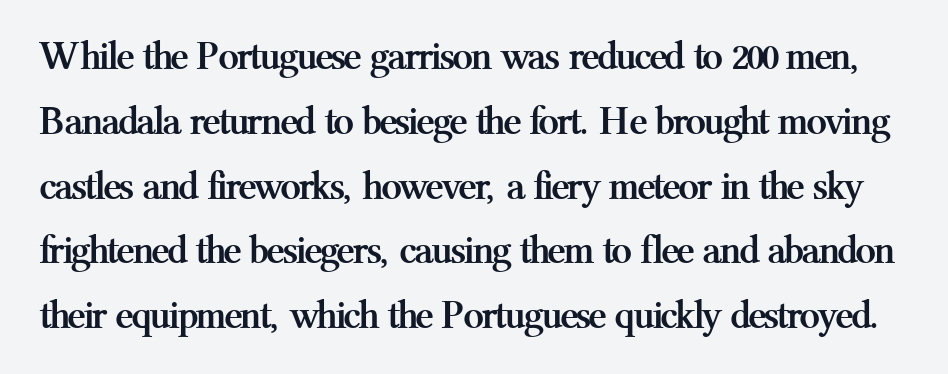
{"serif": "yes", "italic": "no", "bold": "yes", "weight": "semibold", "width": "normal", "stroke_contrast": "medium", "x_height": "medium", "monospaced": "no", "underline": "no", "line_spacing": "normal", "line_spacing_ratio": 1.58, "letter_spacing": "normal", "letter_spacing_em": 0.0, "glyph_px": 41}
